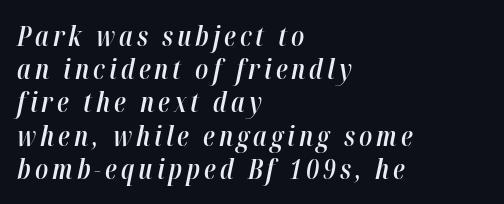
{"italic": "yes", "lean": "right", "slant_degrees": 12, "bold": "semi", "underline": "no", "align": "left", "line_spacing_ratio": 1.23, "glyph_px": 27}
